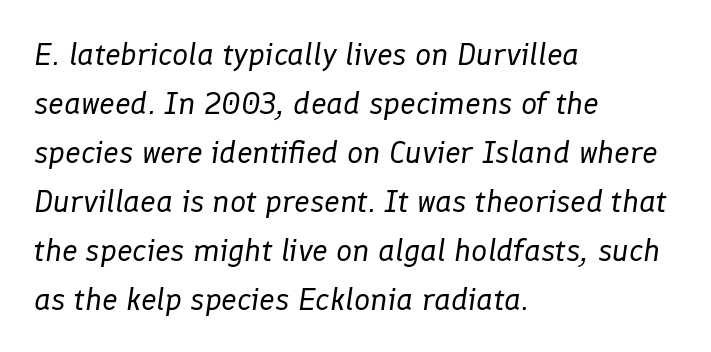
The image shows 32 px regular-weight type, italic (leaning right); set left-aligned, normal line spacing (1.53x), normal letter spacing, not underlined; low stroke contrast and a medium x-height.
